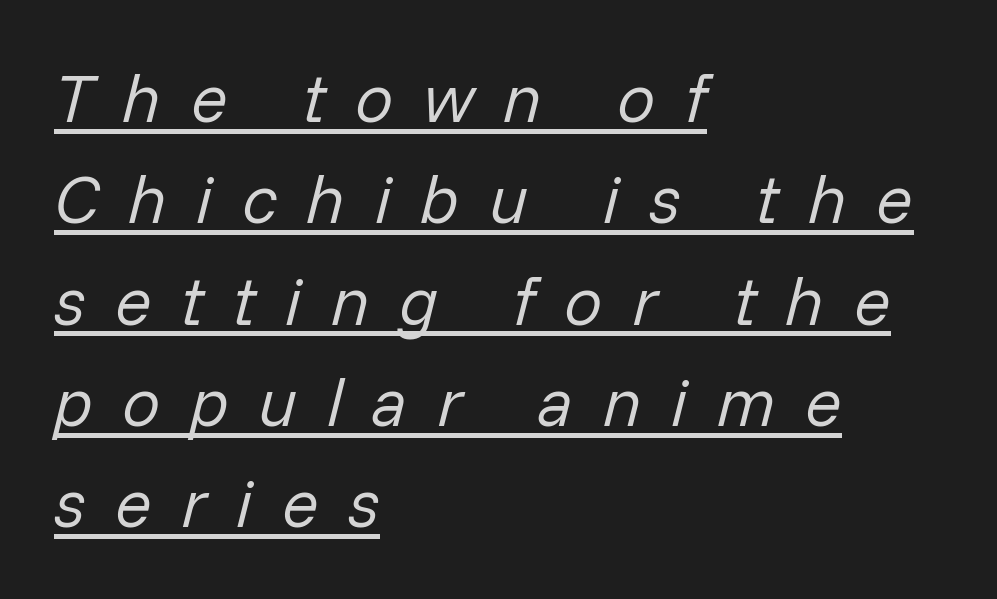
{"italic": "yes", "lean": "right", "slant_degrees": 14, "bold": "no", "weight": "regular", "width": "normal", "stroke_contrast": "low", "x_height": "medium", "monospaced": "no", "underline": "yes", "align": "left", "line_spacing": "normal", "line_spacing_ratio": 1.49, "letter_spacing": "wide", "letter_spacing_em": 0.43, "glyph_px": 68}
